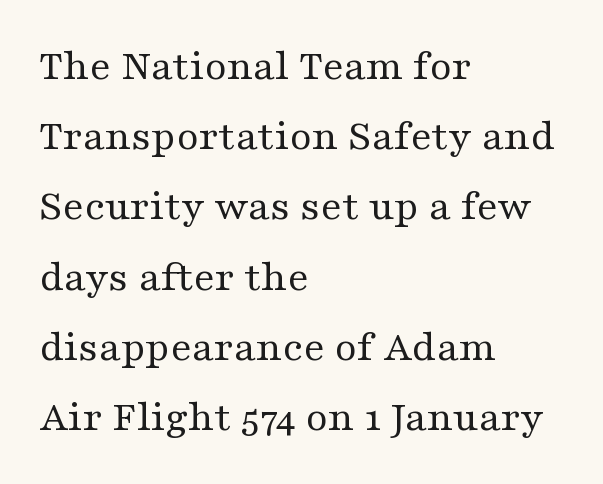
Evenly set lines give the paragraph a standard silhouette. Is this a fixed-width face? No — the glyphs have proportional, varying widths. The face used here is seriffed, in the tradition of book romans. Characters follow at the spacing the type designer built in. No word sits above an underline. Every stem runs plumb, perpendicular to the baseline.
